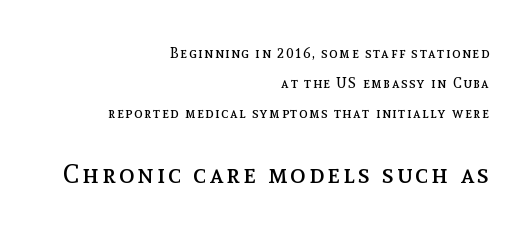
{"italic": "no", "bold": "no", "underline": "no", "align": "right", "line_spacing": "loose", "line_spacing_ratio": 2.16, "larger_block": "second", "size_ratio": 1.86, "glyph_px": 26}
